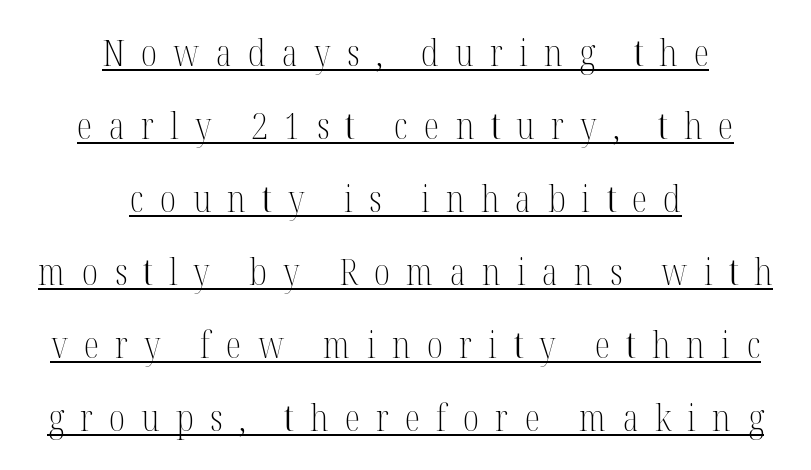
{"serif": "yes", "italic": "no", "bold": "no", "weight": "light", "width": "condensed", "stroke_contrast": "medium", "x_height": "medium", "monospaced": "no", "underline": "yes", "align": "center", "line_spacing": "loose", "line_spacing_ratio": 2.03, "letter_spacing": "wide", "letter_spacing_em": 0.45, "glyph_px": 36}
